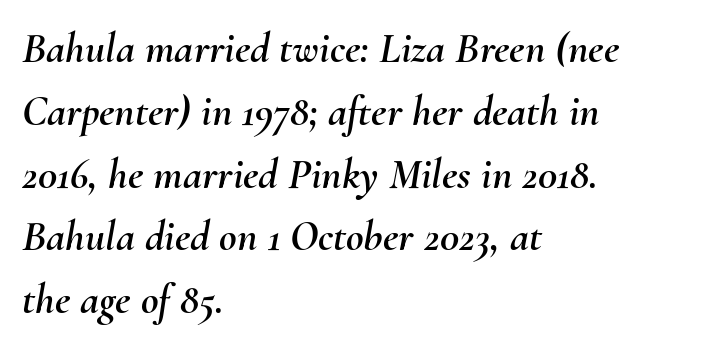
The image shows 43 px text type, italic (leaning right); set left-aligned, normal line spacing (1.46x), normal letter spacing, not underlined; medium stroke contrast and a small x-height.
